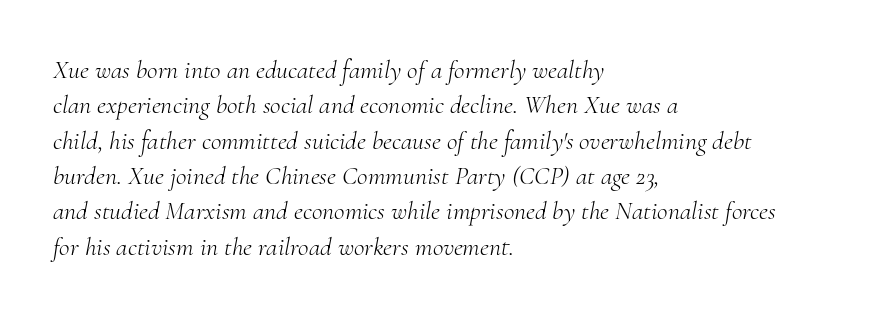
Q: Is the text bold? A: No.
Q: Is the text italic (slanted)? A: Yes, it leans right by about 10 degrees.
Q: Is the text underlined? A: No.
Q: How is the paragraph aligned? A: Left-aligned.
Q: Is the spacing between letters normal or unusually wide? A: Normal.
Q: Is the spacing between lines tight, normal or loose? A: Normal.
